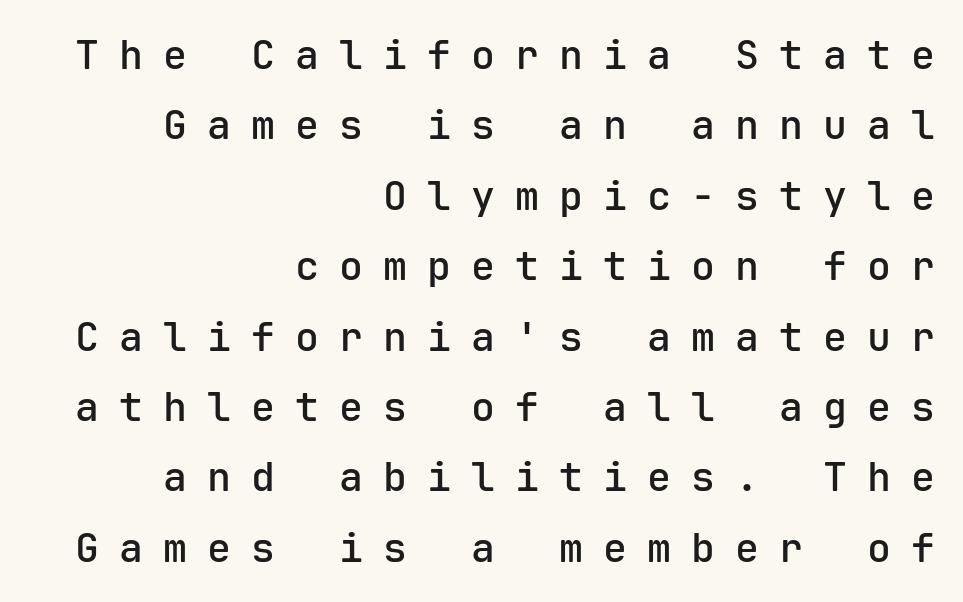
Monospaced: the letters line up in strict vertical columns. Descenders hang freely into open space. It's the straight-up-and-down kind of type. Every row of glyphs terminates at an identical x-position on the right. Caption: expanded tracking, letters set apart. Typographically, this falls in the sans-serif category.
